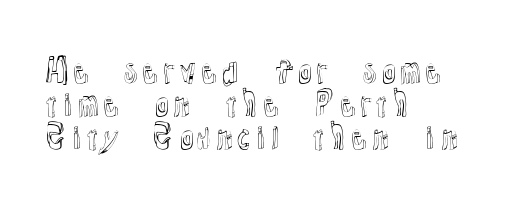
{"italic": "no", "width": "normal", "x_height": "medium", "monospaced": "no", "underline": "no", "align": "left", "line_spacing": "tight", "line_spacing_ratio": 1.06, "letter_spacing": "normal", "letter_spacing_em": 0.0, "glyph_px": 31}
